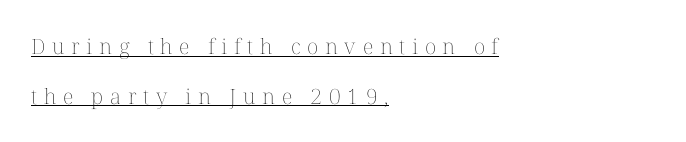
{"italic": "no", "bold": "no", "underline": "yes", "align": "left", "line_spacing": "loose", "line_spacing_ratio": 2.36, "letter_spacing": "wide", "letter_spacing_em": 0.32, "glyph_px": 21}
